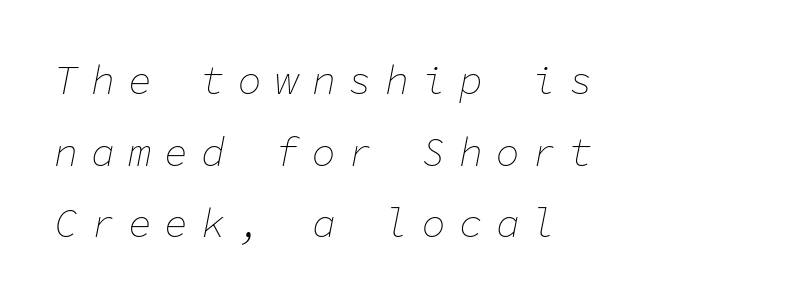
Q: Is the text bold? A: No.
Q: Is the text italic (slanted)? A: Yes, it leans right by about 11 degrees.
Q: Is the text underlined? A: No.
Q: How is the paragraph aligned? A: Left-aligned.
Q: Is the spacing between letters normal or unusually wide? A: Unusually wide.
Q: Width (condensed, normal, or wide)? A: Normal.
Q: Stroke contrast? A: Low.
Q: x-height? A: Medium.
Q: Monospaced? A: Yes.
